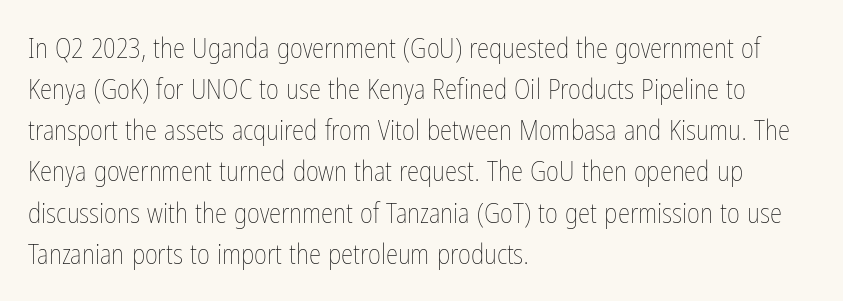
Characters remain perfectly vertical along every line. Has an underline been added? It has not. Each word holds together tightly as a unit, with standard inter-letter gaps. The passage is arranged the way most books set body copy — flush left. The strokes carry an ordinary text weight at most.
